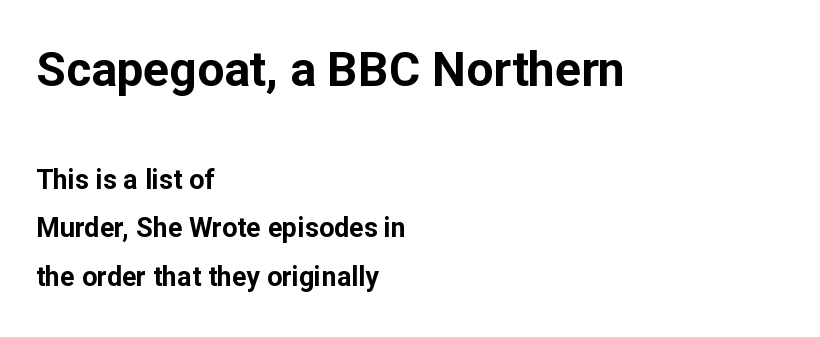
Unlike italic type, these characters show no tilt at all. Horizontal alignment here is leftward, the default for most running prose. The strip under each line holds only bare page. The typeface chosen for these lines omits serifs. These lines carry a lot of weight — the face is fully bold. Default kerning and tracking; the words read as compact shapes.
